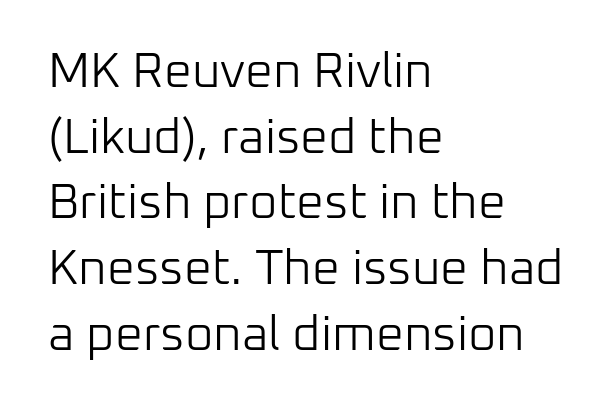
The face used here is proportionally spaced, like ordinary book or web type. The rendering keeps characters at their native spacing. You can tell it's not italic because the verticals are truly vertical. The rag falls on the right side of this text block. Each new line begins a customary step beneath the previous one. These lines are composed in type without serifs.
